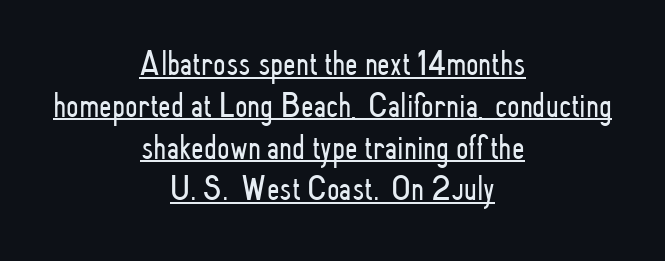
The tracking reads as untouched default to a designer's eye. The specimen reads as upright at a glance. In designer terms, the underline attribute is active on this setting. The rendering positions every line midway between the sides. Does the type have serifs? No, each stem ends abruptly. The passage shown is not bold in any degree.
